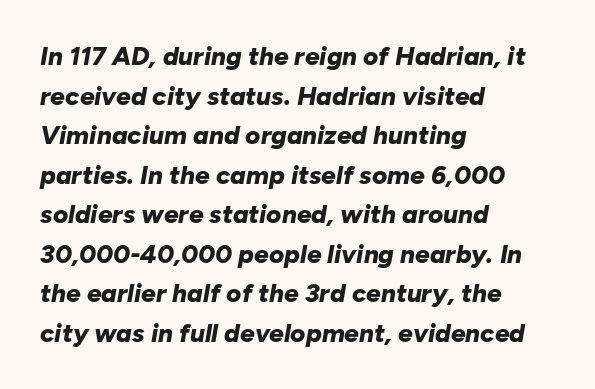
Q: Is the text bold? A: Yes.
Q: Is the text italic (slanted)? A: Yes, it leans right by about 10 degrees.
Q: Is the text underlined? A: No.
Q: How is the paragraph aligned? A: Left-aligned.
Q: Is the spacing between letters normal or unusually wide? A: Normal.
Q: Is the spacing between lines tight, normal or loose? A: Normal.
